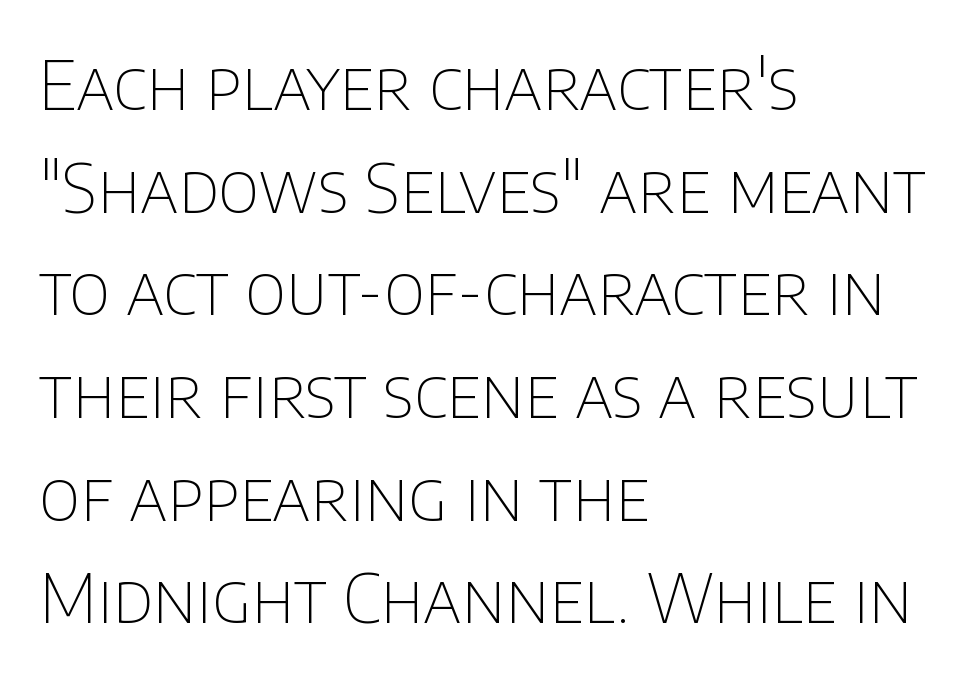
{"serif": "no", "italic": "no", "bold": "no", "weight": "thin", "width": "normal", "stroke_contrast": "low", "x_height": "large", "monospaced": "no", "underline": "no", "align": "left", "line_spacing": "normal", "line_spacing_ratio": 1.51, "letter_spacing": "normal", "letter_spacing_em": 0.0, "glyph_px": 68}
